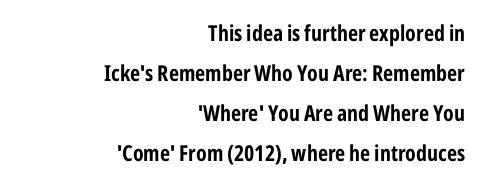
Q: Is the text bold? A: Yes.
Q: Is the text italic (slanted)? A: No, it is upright.
Q: Is the text underlined? A: No.
Q: How is the paragraph aligned? A: Right-aligned.
Q: Is the spacing between letters normal or unusually wide? A: Normal.
